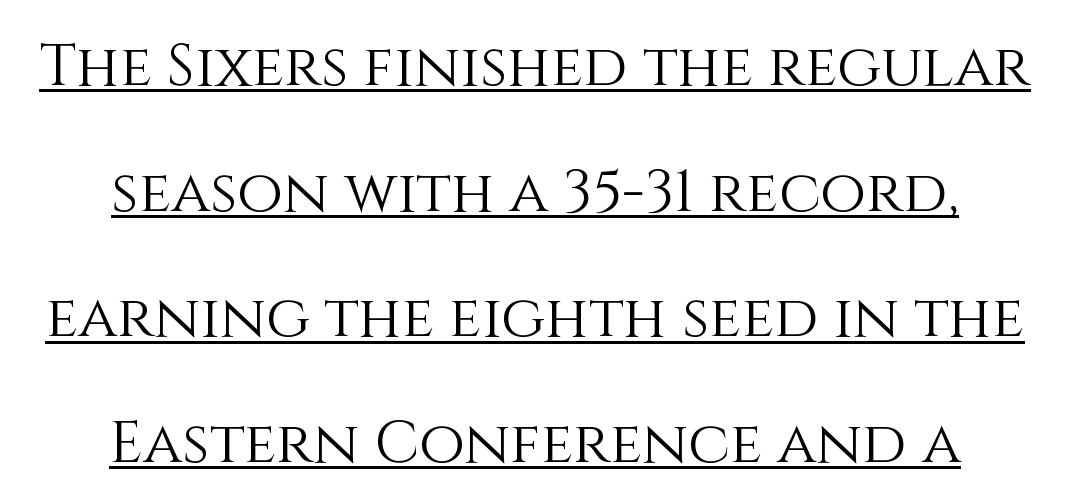
Q: Is the text bold? A: No.
Q: Is the text italic (slanted)? A: No, it is upright.
Q: Is the text underlined? A: Yes.
Q: How is the paragraph aligned? A: Centered.
Q: Is the spacing between letters normal or unusually wide? A: Normal.
Q: Is the spacing between lines tight, normal or loose? A: Loose.
Q: Width (condensed, normal, or wide)? A: Normal.
Q: Stroke contrast? A: Medium.
Q: x-height? A: Large.
Q: Monospaced? A: No.
